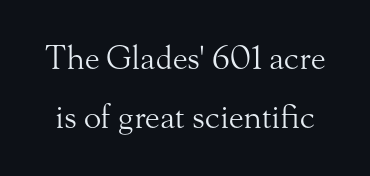
The image shows 32 px light serif type, upright; set line spacing 1.85x, normal letter spacing, not underlined; medium stroke contrast and a small x-height.
